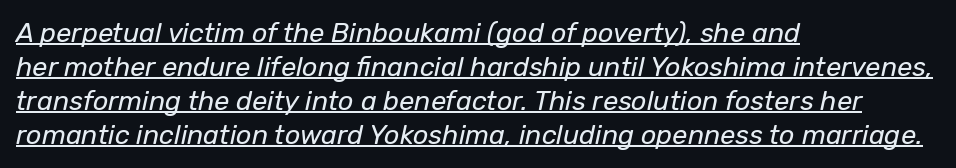
{"italic": "yes", "lean": "right", "slant_degrees": 12, "bold": "no", "underline": "yes", "align": "left", "line_spacing": "normal", "line_spacing_ratio": 1.26, "letter_spacing": "normal", "letter_spacing_em": 0.0, "glyph_px": 27}
